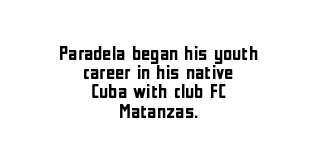
{"italic": "no", "bold": "yes", "underline": "no", "align": "center", "line_spacing": "tight", "line_spacing_ratio": 0.96, "letter_spacing": "normal", "letter_spacing_em": 0.0, "glyph_px": 20}
